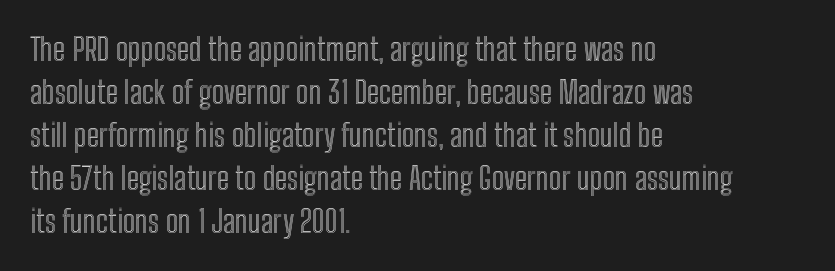
Q: Is the text italic (slanted)? A: No, it is upright.
Q: Is the text underlined? A: No.
Q: How is the paragraph aligned? A: Left-aligned.
Q: Is the spacing between letters normal or unusually wide? A: Normal.
Q: Is the spacing between lines tight, normal or loose? A: Normal.
Q: Width (condensed, normal, or wide)? A: Condensed.
Q: x-height? A: Medium.
Q: Monospaced? A: No.
